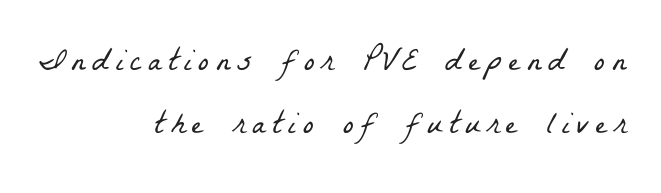
{"serif": "yes", "bold": "no", "weight": "light", "width": "condensed", "stroke_contrast": "low", "x_height": "medium", "monospaced": "no", "underline": "no", "align": "right", "line_spacing": "loose", "line_spacing_ratio": 1.96, "letter_spacing": "wide", "letter_spacing_em": 0.22, "glyph_px": 32}
